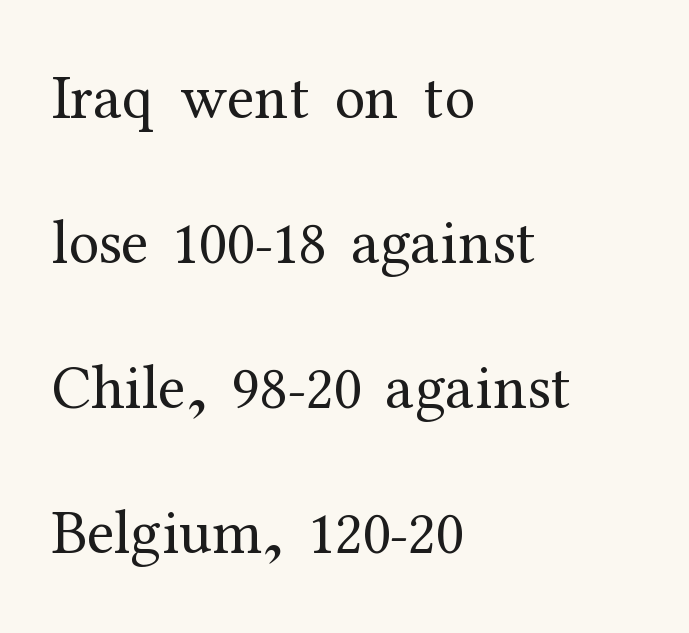
{"serif": "yes", "italic": "no", "bold": "no", "weight": "regular", "width": "normal", "stroke_contrast": "medium", "x_height": "medium", "monospaced": "no", "underline": "no", "align": "left", "line_spacing": "loose", "line_spacing_ratio": 2.34, "letter_spacing": "normal", "letter_spacing_em": 0.0, "glyph_px": 62}
